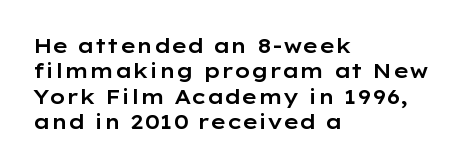
{"italic": "no", "underline": "no", "align": "left", "line_spacing": "normal", "line_spacing_ratio": 1.27, "letter_spacing": "normal", "letter_spacing_em": 0.0, "glyph_px": 20}
